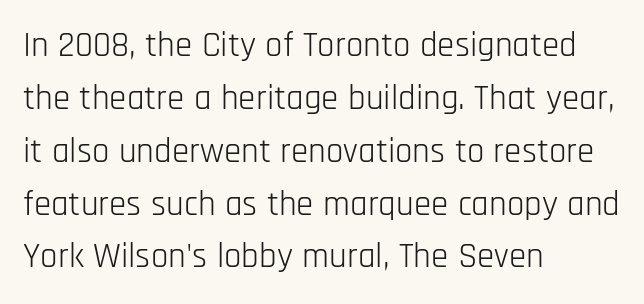
Do the letters lean? They stand straight. The passage shown is not underscored anywhere. These lines stack with their left ends in a neat column. Stems and bowls with no extra thickness — not bold. This sample has the flowing, uneven cadence of proportional lettering. Successive baselines arrive at the customary interval.
